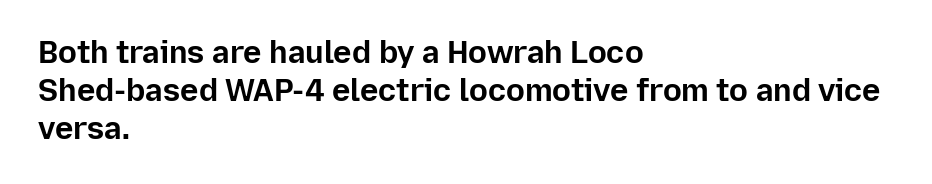
{"serif": "no", "italic": "no", "bold": "yes", "weight": "bold", "width": "normal", "stroke_contrast": "low", "x_height": "medium", "monospaced": "no", "underline": "no", "align": "left", "line_spacing_ratio": 1.22, "letter_spacing": "normal", "letter_spacing_em": 0.0, "glyph_px": 31}
